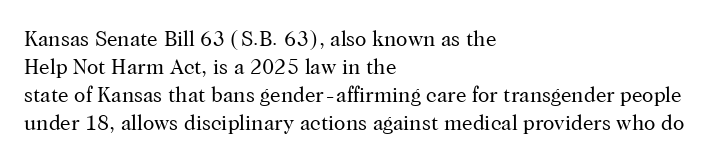
The paragraph has a hard left edge and a soft right edge. Rows of type keep a routine distance in the vertical direction. The letters sit at their default tracking, neither squeezed nor spread. Posture: vertical.
